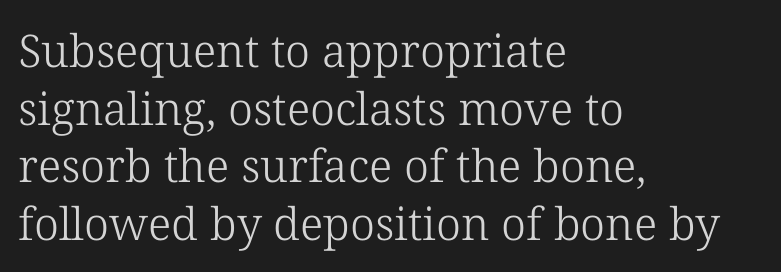
The image shows 45 px light serif type, upright; set left-aligned, normal line spacing (1.28x), normal letter spacing, not underlined; low stroke contrast and a medium x-height.
